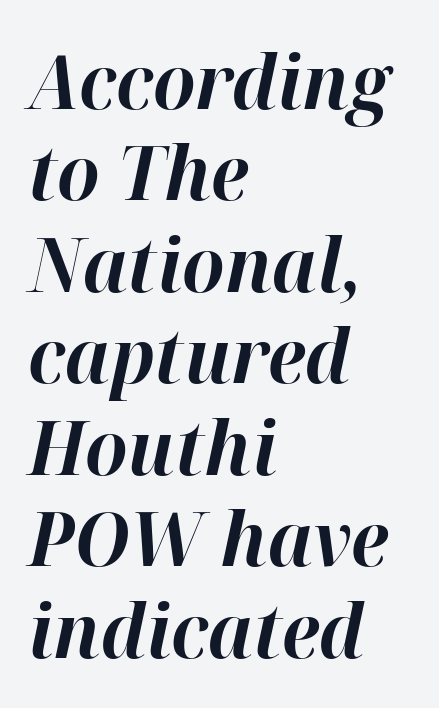
On the weight axis this lands at bold, roughly 700. The glyphs look as if they've been sheared to an angle. Letters rest on an invisible, unmarked baseline. This sample has the flowing, uneven cadence of proportional lettering.
